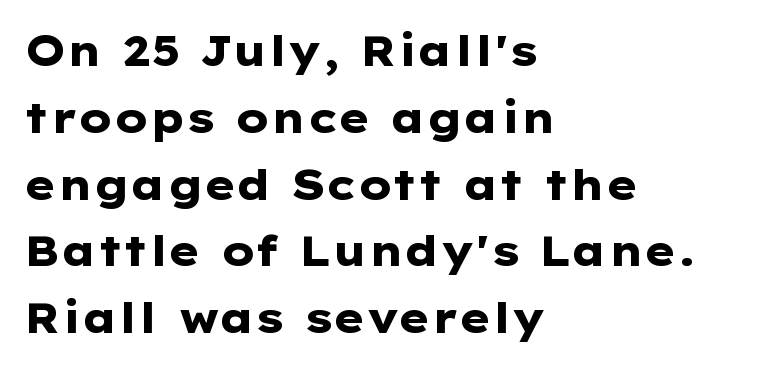
Q: Is the text bold? A: Yes.
Q: Is the text italic (slanted)? A: No, it is upright.
Q: Is the typeface a serif or a sans-serif typeface? A: Sans-serif.
Q: Is the text underlined? A: No.
Q: How is the paragraph aligned? A: Left-aligned.
Q: Is the spacing between letters normal or unusually wide? A: Normal.
Q: Is the spacing between lines tight, normal or loose? A: Normal.
Q: Width (condensed, normal, or wide)? A: Wide.
Q: Stroke contrast? A: Low.
Q: x-height? A: Medium.
Q: Monospaced? A: No.
